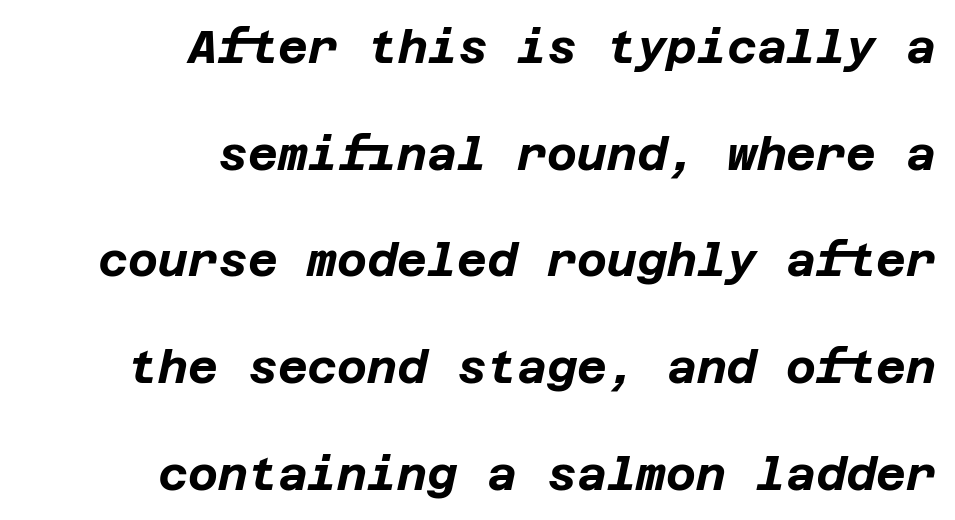
The image shows 46 px bold type, italic (leaning right); set right-aligned, loose line spacing (2.32x), normal letter spacing, not underlined; low stroke contrast and a large x-height.
